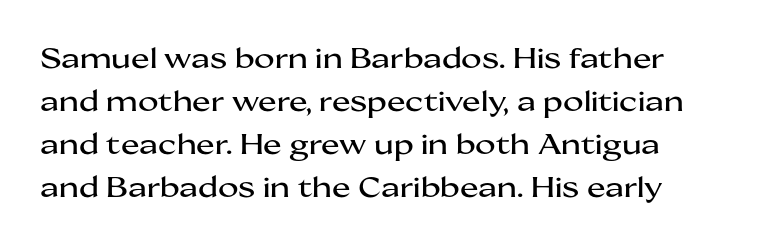
{"italic": "no", "width": "wide", "stroke_contrast": "medium", "x_height": "medium", "monospaced": "no", "underline": "no", "line_spacing": "normal", "line_spacing_ratio": 1.54, "letter_spacing": "normal", "letter_spacing_em": 0.0, "glyph_px": 28}
